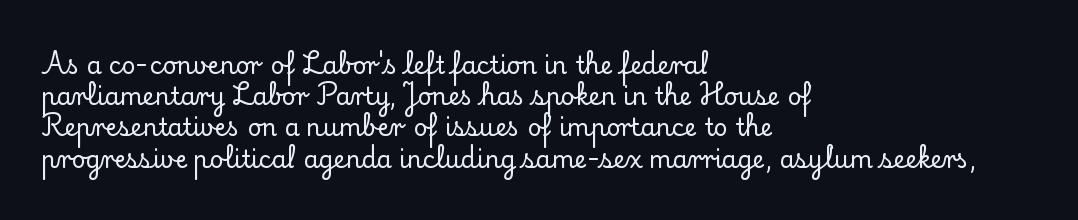
Q: Is the text italic (slanted)? A: No, it is upright.
Q: Is the text underlined? A: No.
Q: How is the paragraph aligned? A: Left-aligned.
Q: Is the spacing between letters normal or unusually wide? A: Normal.
Q: Is the spacing between lines tight, normal or loose? A: Normal.
